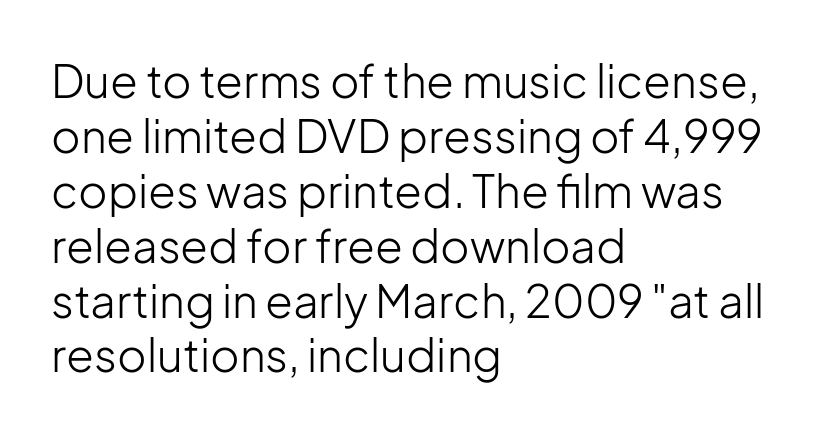
The image shows 45 px light sans-serif type, upright; set left-aligned, line spacing 1.22x, normal letter spacing, not underlined; low stroke contrast and a medium x-height.
